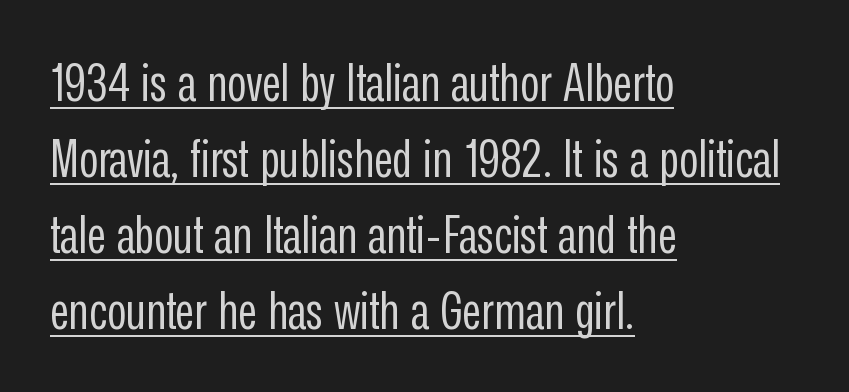
Q: Is the text bold? A: No.
Q: Is the text italic (slanted)? A: No, it is upright.
Q: Is the typeface a serif or a sans-serif typeface? A: Sans-serif.
Q: Is the text underlined? A: Yes.
Q: How is the paragraph aligned? A: Left-aligned.
Q: Is the spacing between letters normal or unusually wide? A: Normal.
Q: Is the spacing between lines tight, normal or loose? A: Normal.
Q: Width (condensed, normal, or wide)? A: Condensed.
Q: Stroke contrast? A: Low.
Q: x-height? A: Medium.
Q: Monospaced? A: No.
